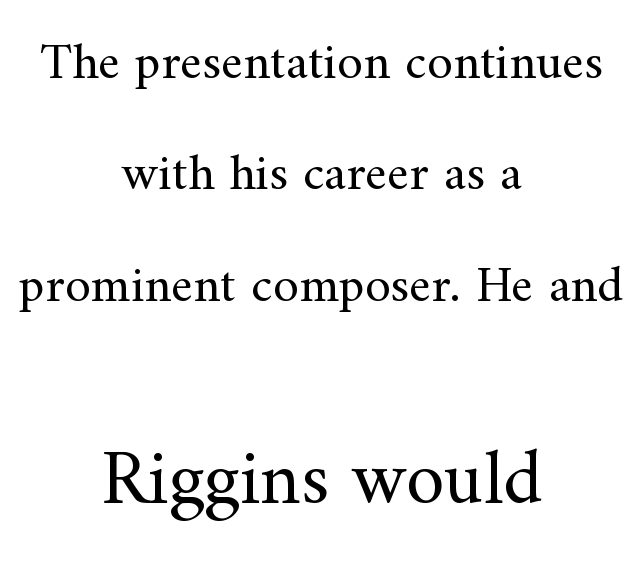
Lines of text with bare space underneath. The setting favours the middle, as headings and verse often do. Nope, not italic — everything's standing straight. The block sitting lower on the canvas is the one with enlarged characters. The line texture is even and compact thanks to regular tracking.
